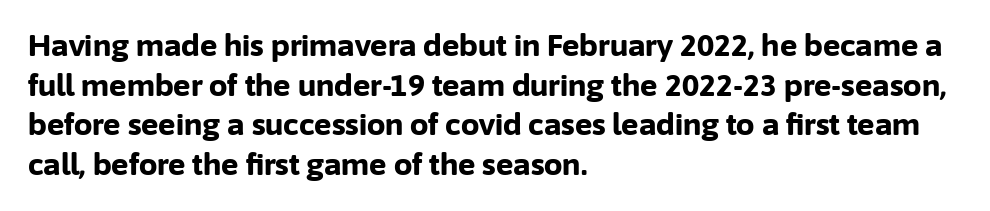
Q: Is the text bold? A: Yes.
Q: Is the text italic (slanted)? A: No, it is upright.
Q: Is the typeface a serif or a sans-serif typeface? A: Sans-serif.
Q: Is the text underlined? A: No.
Q: How is the paragraph aligned? A: Left-aligned.
Q: Is the spacing between letters normal or unusually wide? A: Normal.
Q: Is the spacing between lines tight, normal or loose? A: Normal.
Q: Width (condensed, normal, or wide)? A: Normal.
Q: Stroke contrast? A: Low.
Q: x-height? A: Medium.
Q: Monospaced? A: No.
